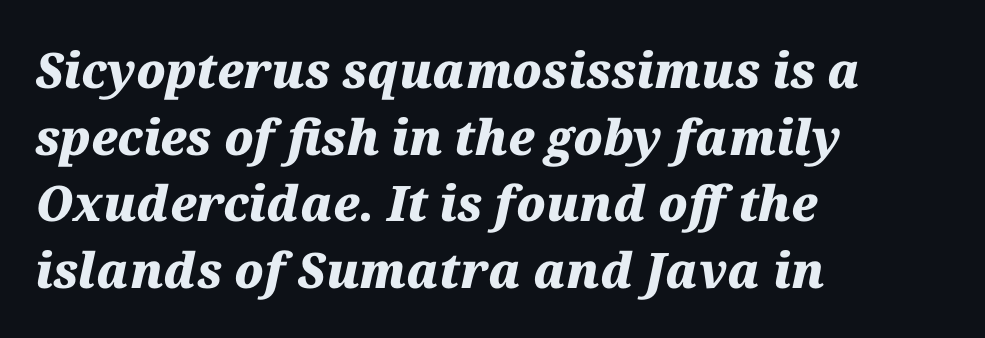
{"italic": "yes", "lean": "right", "slant_degrees": 12, "bold": "yes", "weight": "heavy", "width": "normal", "stroke_contrast": "medium", "x_height": "medium", "monospaced": "no", "underline": "no", "align": "left", "line_spacing": "normal", "line_spacing_ratio": 1.36, "letter_spacing": "normal", "letter_spacing_em": 0.0, "glyph_px": 49}
